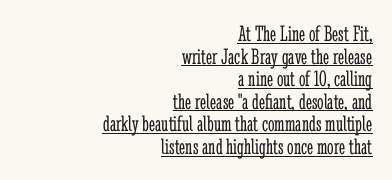
If you drew a ruler down the right edge, every line would touch it. Italic? Not at all — the glyphs are vertical. Tightly led — the rows are bunched. Short note: letters normally spaced.
